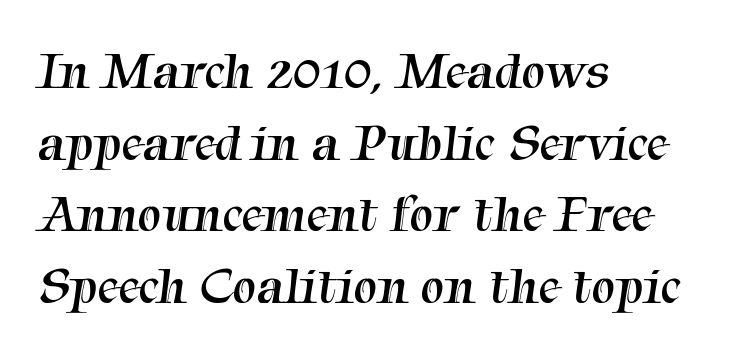
Q: Is the text bold? A: No.
Q: Is the typeface a serif or a sans-serif typeface? A: Serif.
Q: Is the text underlined? A: No.
Q: How is the paragraph aligned? A: Left-aligned.
Q: Is the spacing between letters normal or unusually wide? A: Normal.
Q: Is the spacing between lines tight, normal or loose? A: Normal.
Q: Width (condensed, normal, or wide)? A: Normal.
Q: Stroke contrast? A: Medium.
Q: x-height? A: Medium.
Q: Monospaced? A: No.
